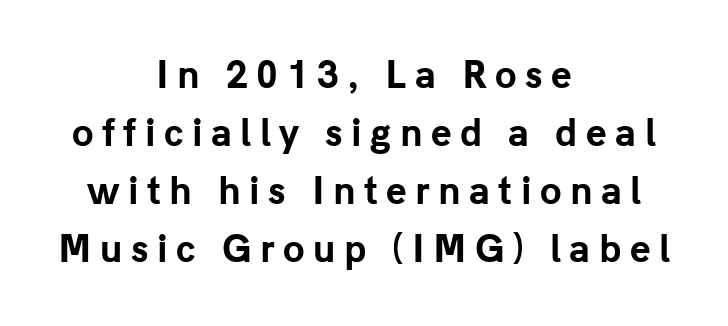
Q: Is the text bold? A: Yes.
Q: Is the text italic (slanted)? A: No, it is upright.
Q: Is the typeface a serif or a sans-serif typeface? A: Sans-serif.
Q: Is the text underlined? A: No.
Q: How is the paragraph aligned? A: Centered.
Q: Is the spacing between letters normal or unusually wide? A: Unusually wide.
Q: Is the spacing between lines tight, normal or loose? A: Normal.
Q: Width (condensed, normal, or wide)? A: Normal.
Q: Stroke contrast? A: Low.
Q: x-height? A: Medium.
Q: Monospaced? A: No.
